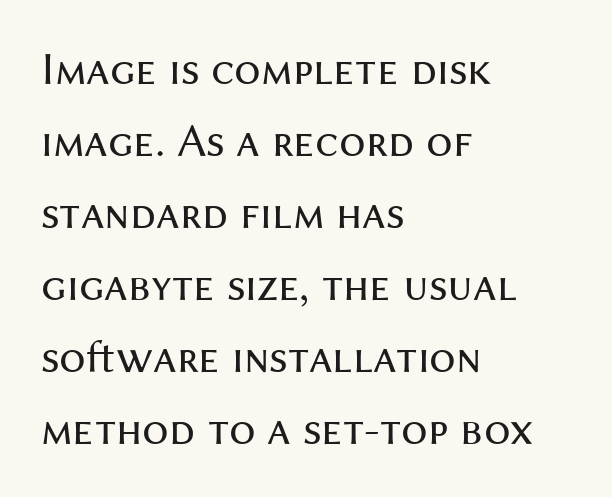
{"serif": "no", "italic": "no", "bold": "no", "weight": "regular", "width": "normal", "stroke_contrast": "medium", "x_height": "medium", "monospaced": "no", "underline": "no", "align": "left", "line_spacing": "normal", "line_spacing_ratio": 1.53, "letter_spacing": "normal", "letter_spacing_em": 0.0, "glyph_px": 47}
